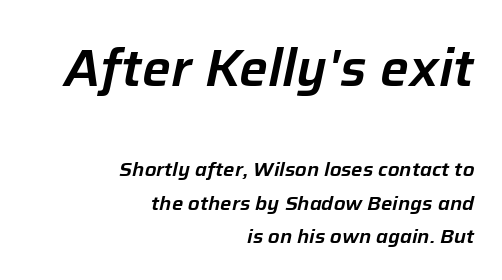
Descender tails drop into unmarked territory. Vertical spacing — default. A student would call this right alignment; a typographer would say flush right, rag left. The specimen reads as italic at a glance. Honestly, the letter spacing is just normal — you wouldn't notice it. Two sizes are in play, and the larger belongs to the first block.
